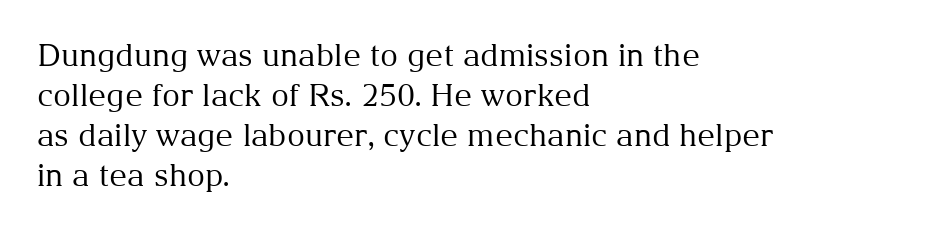
{"serif": "yes", "italic": "no", "bold": "no", "weight": "regular", "width": "normal", "stroke_contrast": "medium", "x_height": "medium", "monospaced": "no", "underline": "no", "align": "left", "line_spacing": "normal", "line_spacing_ratio": 1.29, "letter_spacing": "normal", "letter_spacing_em": 0.0, "glyph_px": 31}
